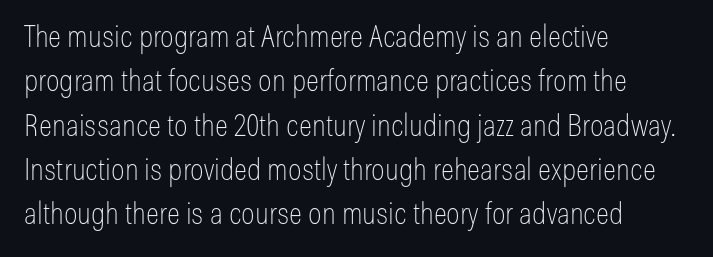
Each letter keeps its own natural width here, so spacing adapts to shape. Descenders hang freely into open space. All the whitespace from short lines collects on the right. No chunkiness to these letters — they're not bold. The type family on display is of the sans-serif kind. This block has exactly the height ordinary leading produces.
